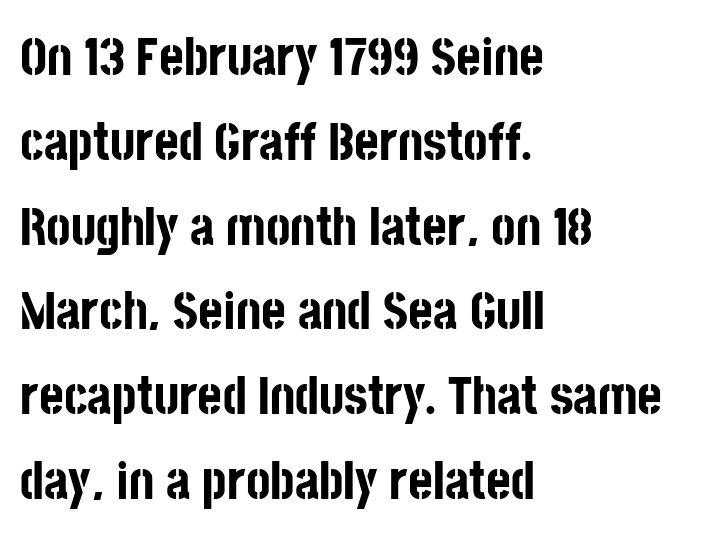
{"serif": "no", "italic": "no", "bold": "yes", "weight": "bold", "width": "condensed", "stroke_contrast": "low", "x_height": "large", "monospaced": "no", "underline": "no", "align": "left", "line_spacing": "normal", "line_spacing_ratio": 1.6, "letter_spacing": "normal", "letter_spacing_em": 0.0, "glyph_px": 53}
